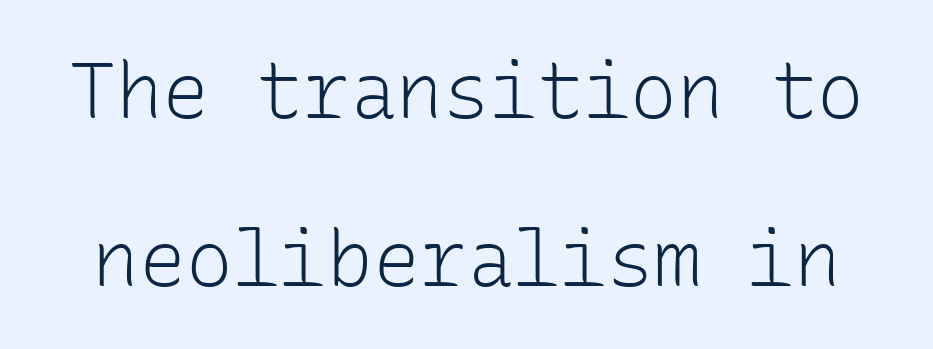
Q: Is the text bold? A: No.
Q: Is the text italic (slanted)? A: No, it is upright.
Q: Is the typeface a serif or a sans-serif typeface? A: Sans-serif.
Q: Is the text underlined? A: No.
Q: Is the spacing between letters normal or unusually wide? A: Normal.
Q: Is the spacing between lines tight, normal or loose? A: Loose.
Q: Width (condensed, normal, or wide)? A: Normal.
Q: Stroke contrast? A: Low.
Q: x-height? A: Medium.
Q: Monospaced? A: Yes.
